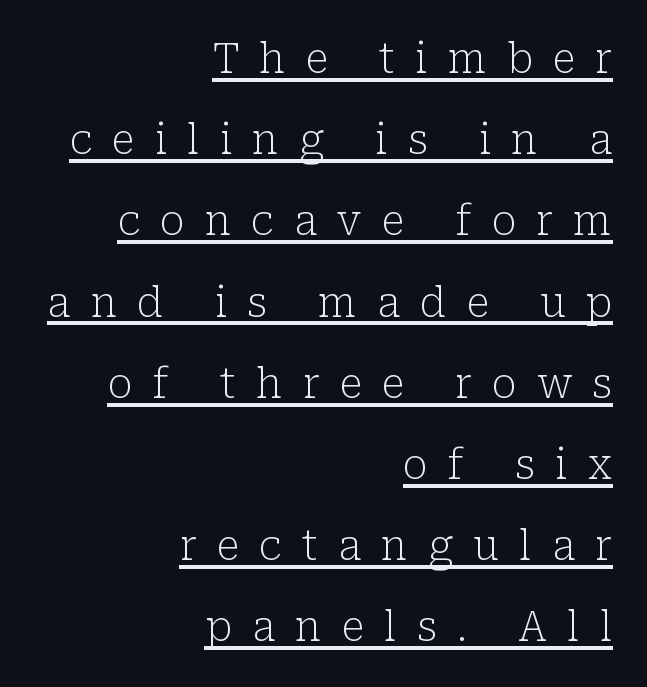
Q: Is the text bold? A: No.
Q: Is the text italic (slanted)? A: No, it is upright.
Q: Is the typeface a serif or a sans-serif typeface? A: Serif.
Q: Is the text underlined? A: Yes.
Q: How is the paragraph aligned? A: Right-aligned.
Q: Is the spacing between letters normal or unusually wide? A: Unusually wide.
Q: Is the spacing between lines tight, normal or loose? A: Loose.
Q: Width (condensed, normal, or wide)? A: Normal.
Q: Stroke contrast? A: Low.
Q: x-height? A: Medium.
Q: Monospaced? A: No.
